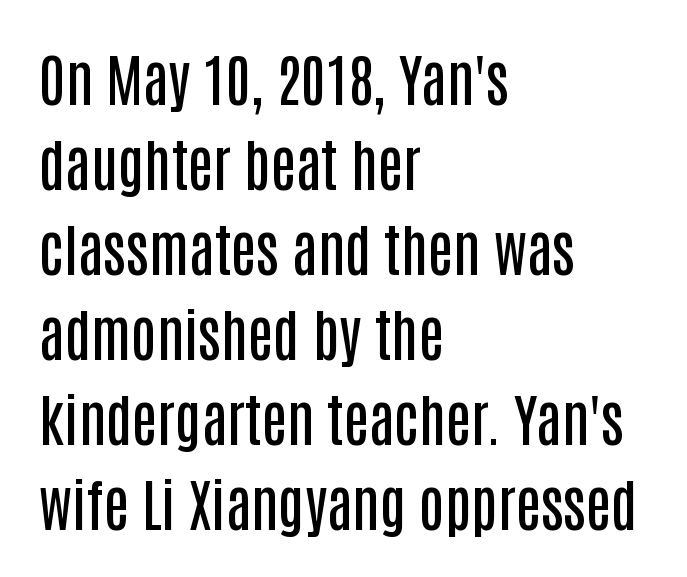
You could call the tracking neutral — neither tight nor loose. Moderately thickened strokes mark this as semibold type. Spacing verdict: proportional, widths tailored to each character. The specimen reads as upright at a glance. I'd call this a sans setting — the letters go barefoot. Unmarked baselines from the first word to the last.
